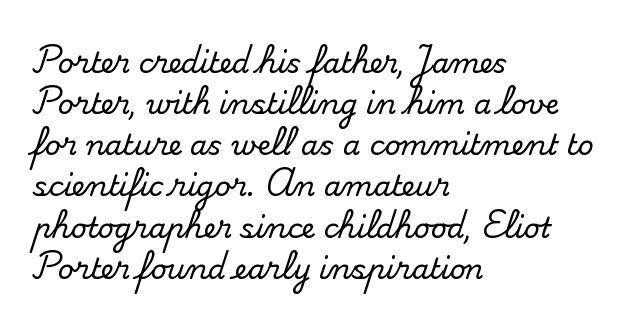
Q: Is the text italic (slanted)? A: Yes.
Q: Is the text underlined? A: No.
Q: How is the paragraph aligned? A: Left-aligned.
Q: Is the spacing between letters normal or unusually wide? A: Normal.
Q: Is the spacing between lines tight, normal or loose? A: Normal.
Q: Width (condensed, normal, or wide)? A: Normal.
Q: Stroke contrast? A: Medium.
Q: x-height? A: Small.
Q: Monospaced? A: No.
